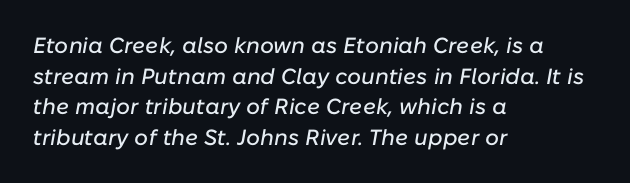
In terms of letterspacing, this is plain default setting. The lettering tilts uniformly, giving the passage an italic look. The space between consecutive lines is moderate. The specimen omits any rule beneath the text block's lines.
